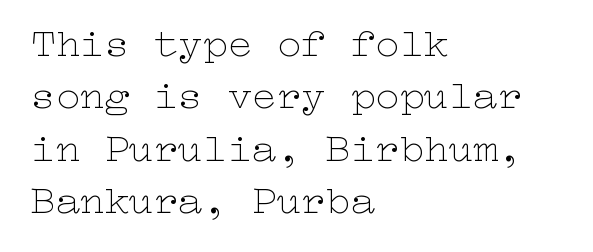
The image shows 41 px thin, wide type, upright; set left-aligned, normal line spacing (1.28x), normal letter spacing, not underlined; low stroke contrast and a medium x-height.
